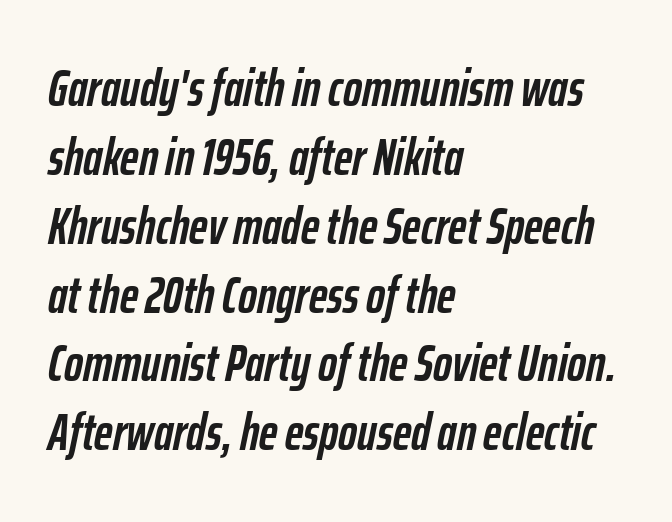
The type is set solid horizontally, with unmodified tracking. A student would call this left alignment; a typographer would say flush left, rag right. As a designer I'd log this as weight 700, bold. The strip under each line holds only bare page. The letters advance in unequal steps, a hallmark of proportional type.
